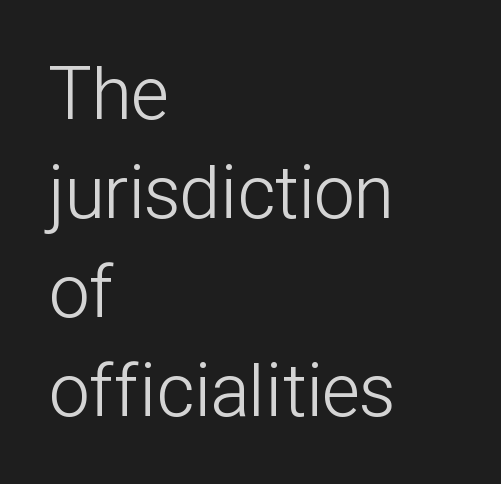
The image shows 74 px light, condensed sans-serif type, upright; set left-aligned, normal line spacing (1.34x), normal letter spacing, not underlined; low stroke contrast and a medium x-height.
